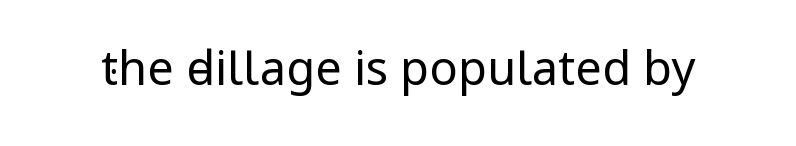
{"serif": "no", "italic": "no", "bold": "no", "weight": "regular", "width": "condensed", "stroke_contrast": "low", "x_height": "large", "monospaced": "no", "underline": "no", "letter_spacing": "normal", "letter_spacing_em": 0.0, "glyph_px": 47}
